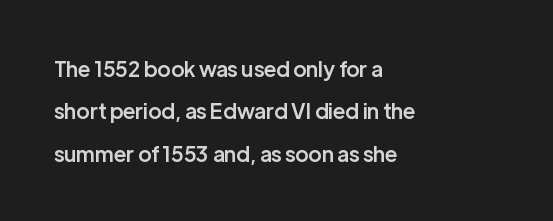
The image shows 21 px text type, upright; set left-aligned, loose line spacing (2.02x), normal letter spacing, not underlined.
